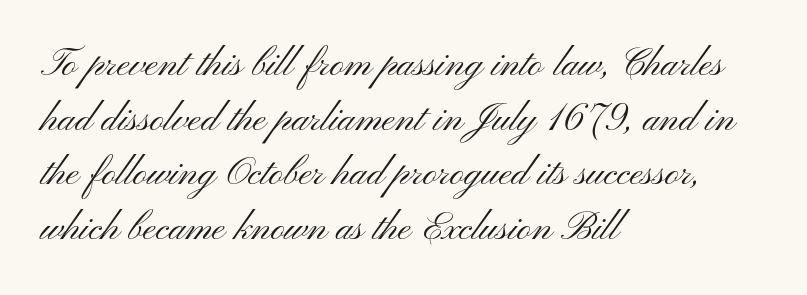
The image shows 39 px light, wide sans-serif type; set left-aligned, normal line spacing (1.4x), normal letter spacing, not underlined; medium stroke contrast and a small x-height.
